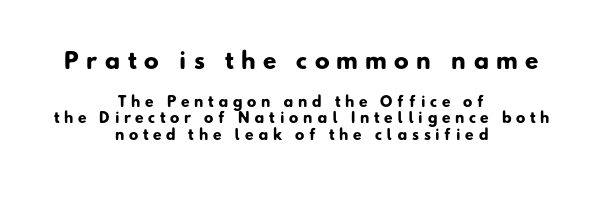
Q: Is the text bold? A: Yes.
Q: Is the text underlined? A: No.
Q: How is the paragraph aligned? A: Centered.
Q: Is the spacing between letters normal or unusually wide? A: Unusually wide.
Q: Which block of text is set in a larger size, the first (top) or the second (bottom)? A: The first (top) one.
